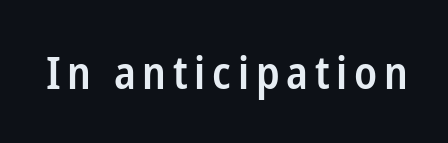
{"serif": "no", "italic": "no", "bold": "semi", "weight": "semibold", "width": "condensed", "stroke_contrast": "low", "x_height": "medium", "monospaced": "no", "underline": "no", "glyph_px": 45}
